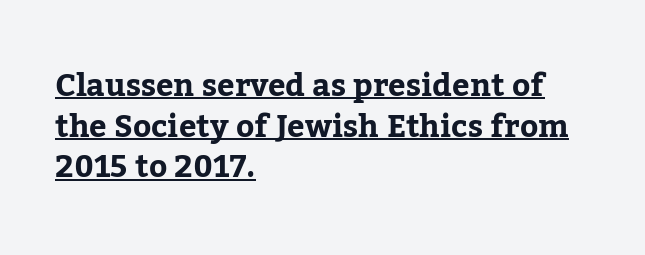
This is serif lettering, the kind often seen in printed books. Every row of glyphs begins at an identical x-position on the left. The letters advance in unequal steps, a hallmark of proportional type. Honestly, the underline is the first thing you notice here. The lines sit at an ordinary, default distance from one another.
